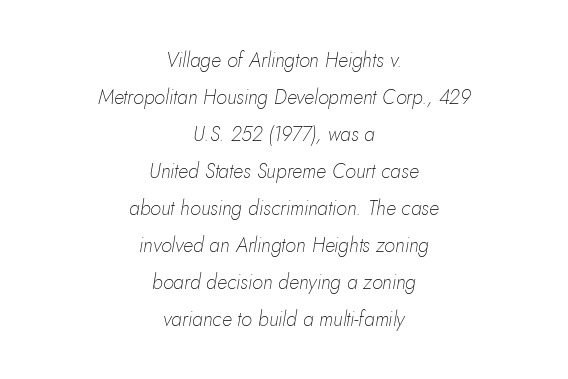
Q: Is the text bold? A: No.
Q: Is the text italic (slanted)? A: Yes, it leans right by about 10 degrees.
Q: Is the text underlined? A: No.
Q: How is the paragraph aligned? A: Centered.
Q: Is the spacing between letters normal or unusually wide? A: Normal.
